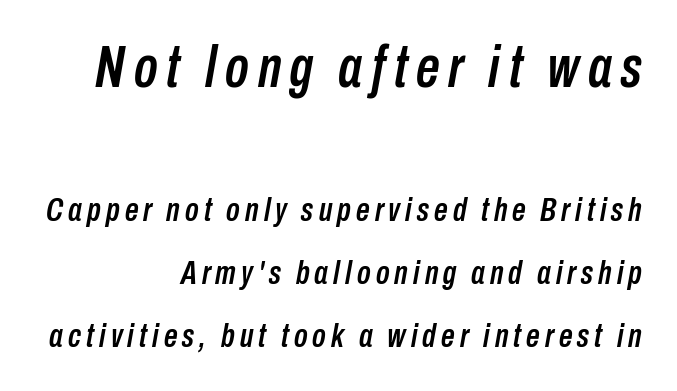
Q: Is the text italic (slanted)? A: Yes, it leans right by about 10 degrees.
Q: Is the text underlined? A: No.
Q: How is the paragraph aligned? A: Right-aligned.
Q: Which block of text is set in a larger size, the first (top) or the second (bottom)? A: The first (top) one.
Q: Width (condensed, normal, or wide)? A: Condensed.
Q: Stroke contrast? A: Low.
Q: x-height? A: Medium.
Q: Monospaced? A: No.
